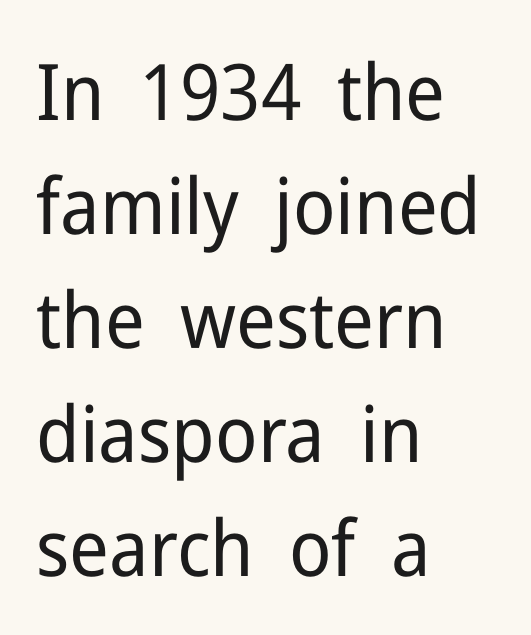
Nobody drew a line under any word here. Compared with typical body copy, the letter spacing here is the same. Is there any slant? The stems are plumb. Stroke mass is kept to a normal reading level or below. These lines stack with their left ends in a neat column.
